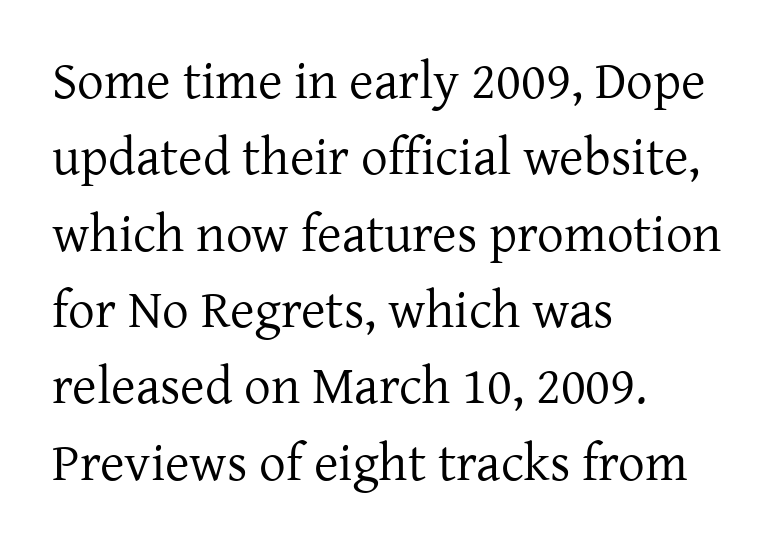
In CSS terms this would be text-align: left. The area under the type is left untouched. Unlike italic type, these characters show no tilt at all. Proportional: the letters do not fall into vertical columns. Notice how descenders clear the ascenders below comfortably — that's standard leading.
